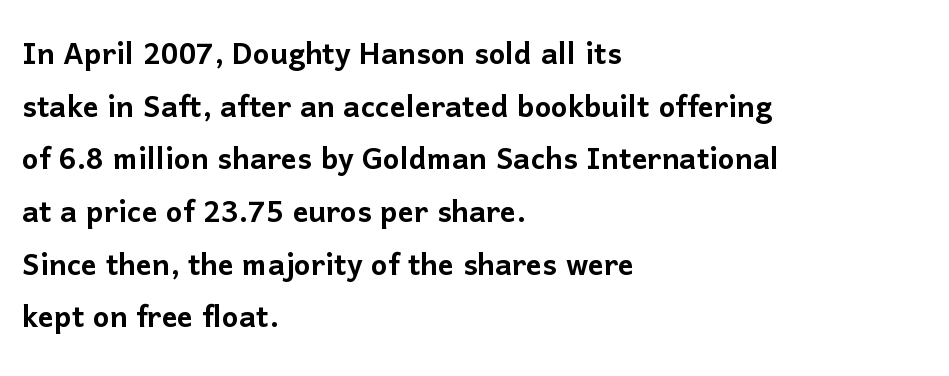
The line-height multiplier appears to be the usual default. No word sits above an underline. Glyph-to-glyph distance matches everyday printed text. The characters display no serif detailing; their extremities are plain. Each letter keeps its own natural width here, so spacing adapts to shape. The passage is arranged the way most books set body copy — flush left.
